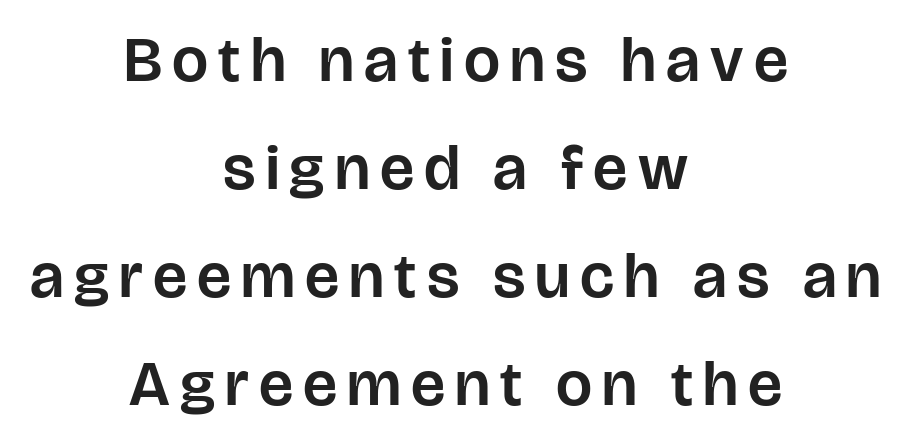
{"serif": "no", "italic": "no", "width": "normal", "stroke_contrast": "low", "x_height": "large", "monospaced": "no", "underline": "no", "align": "center", "line_spacing": "normal", "line_spacing_ratio": 1.69, "glyph_px": 64}
